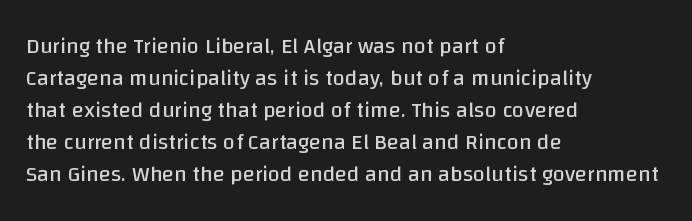
Q: Is the text bold? A: No.
Q: Is the text italic (slanted)? A: No, it is upright.
Q: Is the text underlined? A: No.
Q: How is the paragraph aligned? A: Left-aligned.
Q: Is the spacing between letters normal or unusually wide? A: Normal.
Q: Is the spacing between lines tight, normal or loose? A: Normal.
